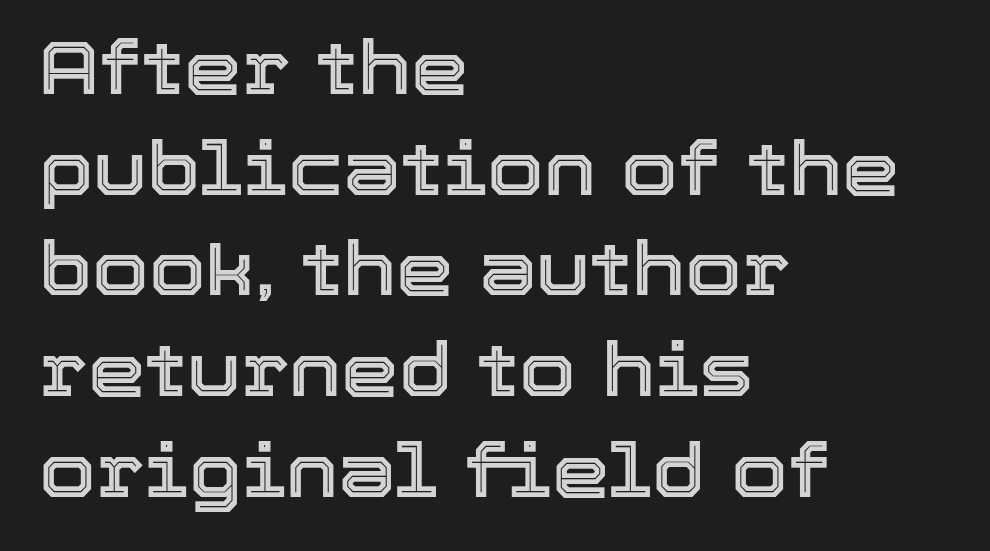
The zone under the glyphs is completely vacant. The gaps between neighbouring characters are ordinary and unremarkable. Notice how the stems are strictly vertical — no italics here. Teacher's note: observe the even left margin — that is flush-left alignment.
